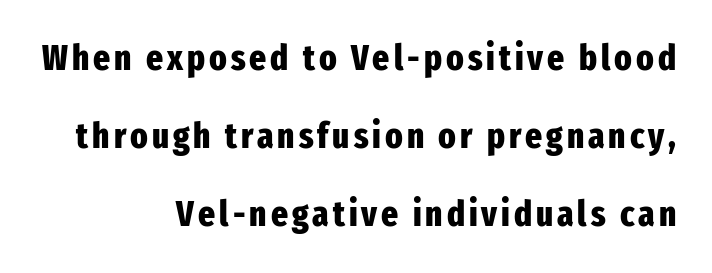
Q: Is the text bold? A: Yes.
Q: Is the text italic (slanted)? A: No, it is upright.
Q: Is the typeface a serif or a sans-serif typeface? A: Sans-serif.
Q: Is the text underlined? A: No.
Q: How is the paragraph aligned? A: Right-aligned.
Q: Is the spacing between lines tight, normal or loose? A: Loose.
Q: Width (condensed, normal, or wide)? A: Condensed.
Q: Stroke contrast? A: Low.
Q: x-height? A: Medium.
Q: Monospaced? A: No.
